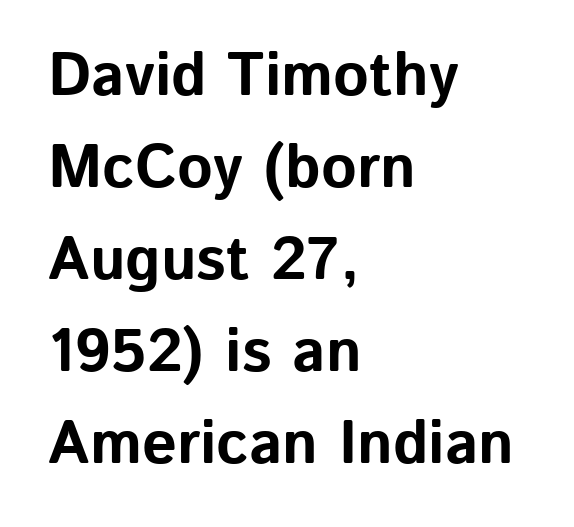
Q: Is the text bold? A: Yes.
Q: Is the text italic (slanted)? A: No, it is upright.
Q: Is the typeface a serif or a sans-serif typeface? A: Sans-serif.
Q: Is the text underlined? A: No.
Q: How is the paragraph aligned? A: Left-aligned.
Q: Is the spacing between letters normal or unusually wide? A: Normal.
Q: Is the spacing between lines tight, normal or loose? A: Normal.
Q: Width (condensed, normal, or wide)? A: Normal.
Q: Stroke contrast? A: Low.
Q: x-height? A: Medium.
Q: Monospaced? A: No.
